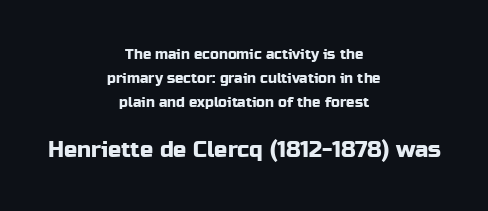
{"italic": "no", "underline": "no", "align": "center", "line_spacing_ratio": 1.73, "letter_spacing": "normal", "letter_spacing_em": 0.0, "larger_block": "second", "size_ratio": 1.57, "glyph_px": 22}
